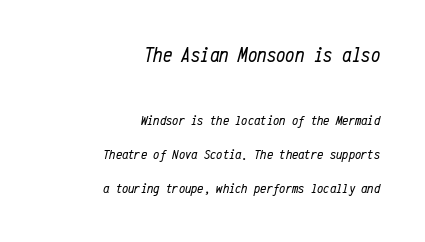
Q: Is the text bold? A: No.
Q: Is the text italic (slanted)? A: Yes, it leans right by about 12 degrees.
Q: Is the text underlined? A: No.
Q: How is the paragraph aligned? A: Right-aligned.
Q: Is the spacing between letters normal or unusually wide? A: Normal.
Q: Is the spacing between lines tight, normal or loose? A: Loose.
Q: Which block of text is set in a larger size, the first (top) or the second (bottom)? A: The first (top) one.
